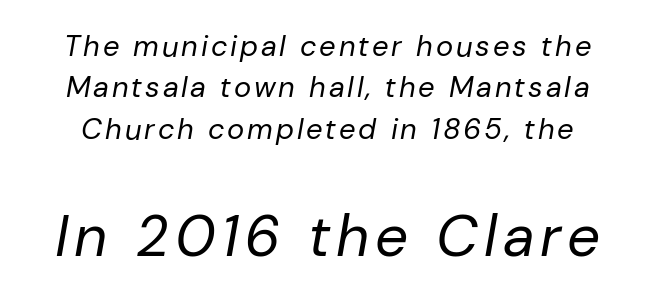
{"italic": "yes", "lean": "right", "slant_degrees": 10, "bold": "no", "weight": "regular", "width": "normal", "stroke_contrast": "low", "x_height": "medium", "monospaced": "no", "underline": "no", "line_spacing": "normal", "line_spacing_ratio": 1.43, "larger_block": "second", "size_ratio": 2.0, "glyph_px": 58}
